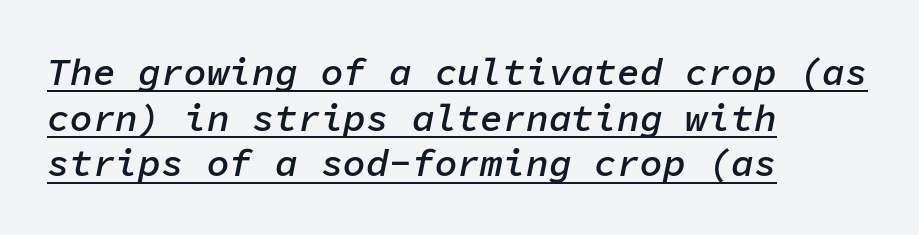
If you drew a ruler down the left edge, every line would touch it. The typography opts for an oblique posture over an upright one. The passage shown is semibold, sitting just below true bold. The type is set solid horizontally, with unmodified tracking. The rendered words wear a rule along their underside. Each letter, wide or thin by design, is forced into the same width here.
